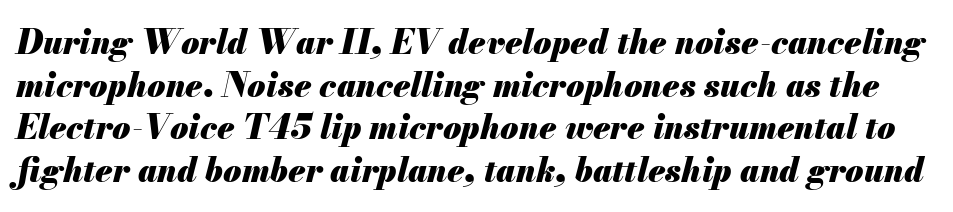
Quick note: italic. Is the type bold? Yes — the strokes are clearly thick and heavy. The face used here is proportionally spaced, like ordinary book or web type. No word sits above an underline. The tracking reads as untouched default to a designer's eye. The leading is moderate, giving the passage an even texture.
